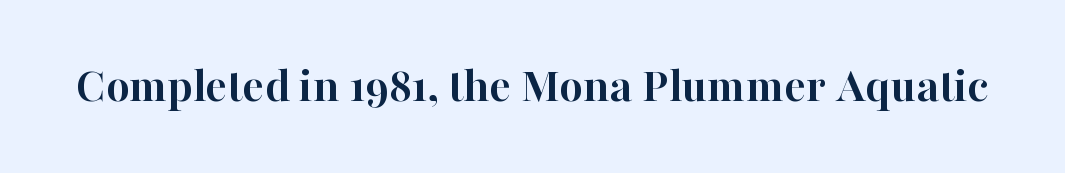
Q: Is the text bold? A: Yes.
Q: Is the text italic (slanted)? A: No, it is upright.
Q: Is the typeface a serif or a sans-serif typeface? A: Serif.
Q: Is the text underlined? A: No.
Q: Is the spacing between letters normal or unusually wide? A: Normal.
Q: Width (condensed, normal, or wide)? A: Normal.
Q: Stroke contrast? A: High.
Q: x-height? A: Medium.
Q: Monospaced? A: No.
